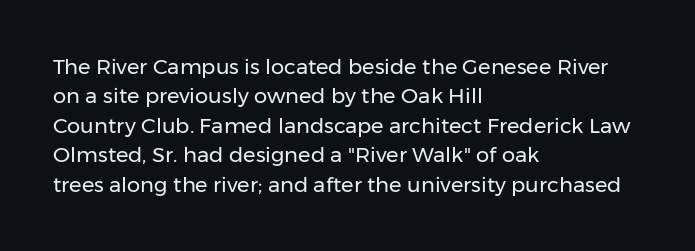
Q: Is the text bold? A: No.
Q: Is the text italic (slanted)? A: No, it is upright.
Q: Is the text underlined? A: No.
Q: How is the paragraph aligned? A: Left-aligned.
Q: Is the spacing between letters normal or unusually wide? A: Normal.
Q: Is the spacing between lines tight, normal or loose? A: Normal.
